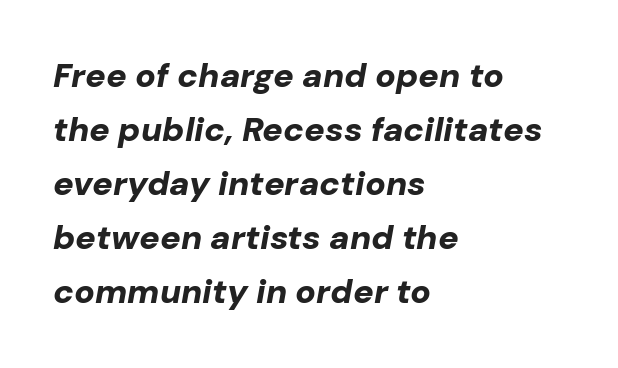
Q: Is the text bold? A: Yes.
Q: Is the text italic (slanted)? A: Yes, it leans right by about 10 degrees.
Q: Is the text underlined? A: No.
Q: How is the paragraph aligned? A: Left-aligned.
Q: Is the spacing between letters normal or unusually wide? A: Normal.
Q: Is the spacing between lines tight, normal or loose? A: Normal.
Q: Width (condensed, normal, or wide)? A: Normal.
Q: Stroke contrast? A: Low.
Q: x-height? A: Medium.
Q: Monospaced? A: No.
